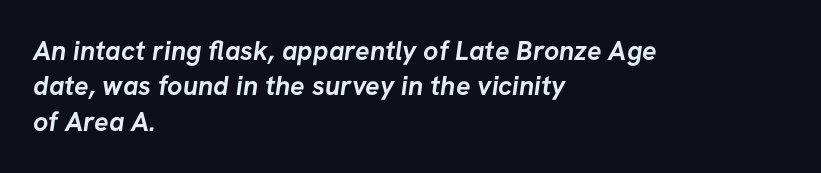
{"bold": "yes", "underline": "no", "align": "left", "line_spacing": "normal", "line_spacing_ratio": 1.31, "letter_spacing": "normal", "letter_spacing_em": 0.0, "glyph_px": 27}
